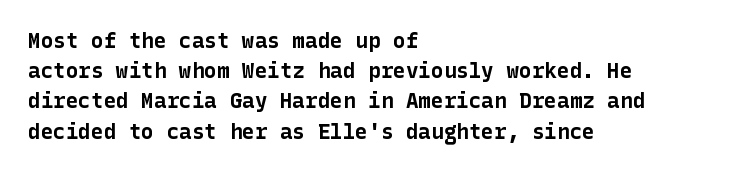
{"italic": "no", "bold": "yes", "underline": "no", "align": "left", "line_spacing": "normal", "line_spacing_ratio": 1.44, "letter_spacing": "normal", "letter_spacing_em": 0.0, "glyph_px": 21}
